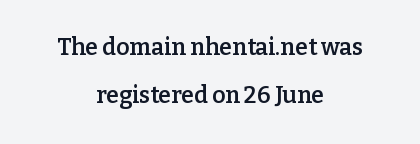
{"italic": "no", "bold": "semi", "underline": "no", "align": "center", "line_spacing": "loose", "line_spacing_ratio": 2.1, "letter_spacing": "normal", "letter_spacing_em": 0.0, "glyph_px": 23}
